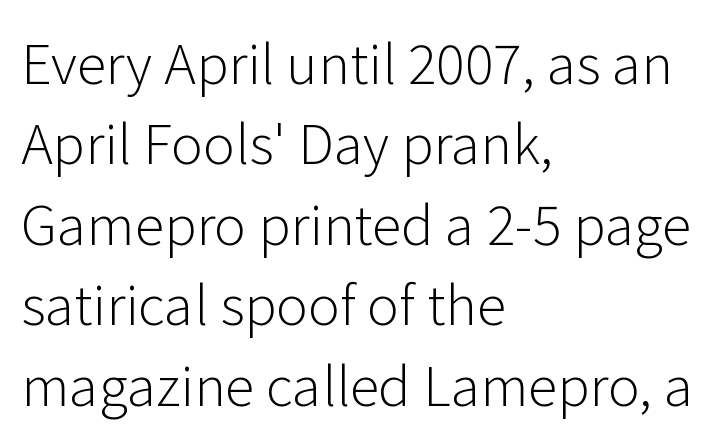
The image shows 54 px light sans-serif type, upright; set left-aligned, normal line spacing (1.49x), normal letter spacing, not underlined; low stroke contrast and a medium x-height.
